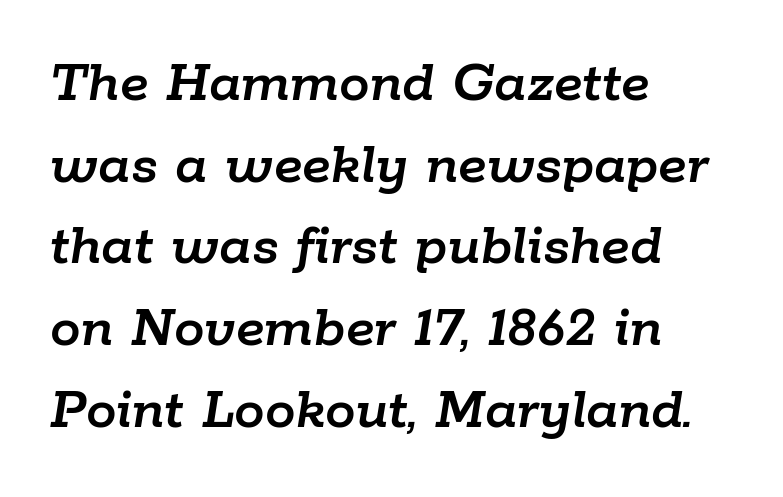
The image shows 61 px text type, italic (leaning right); set left-aligned, normal line spacing (1.34x), normal letter spacing, not underlined; low stroke contrast and a medium x-height.
